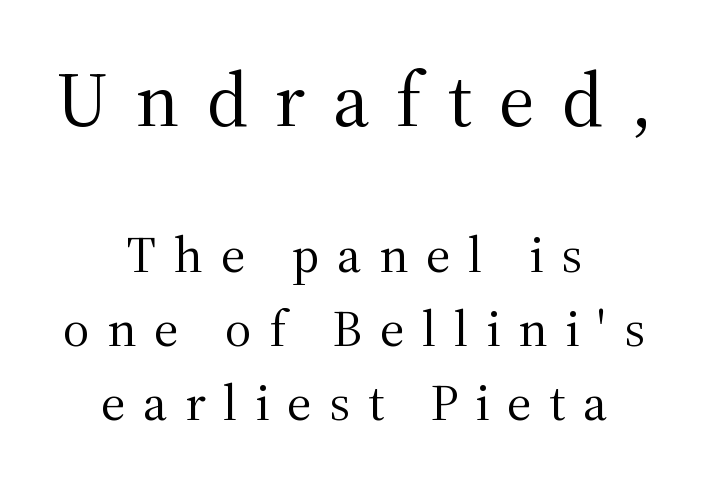
The font is comparable to plain body text, perhaps lighter. A student would notice the top passage is typeset larger than what follows. The typeface chosen for these lines features serifs. This rendering uses center alignment, leaving both contours irregular but symmetric.
